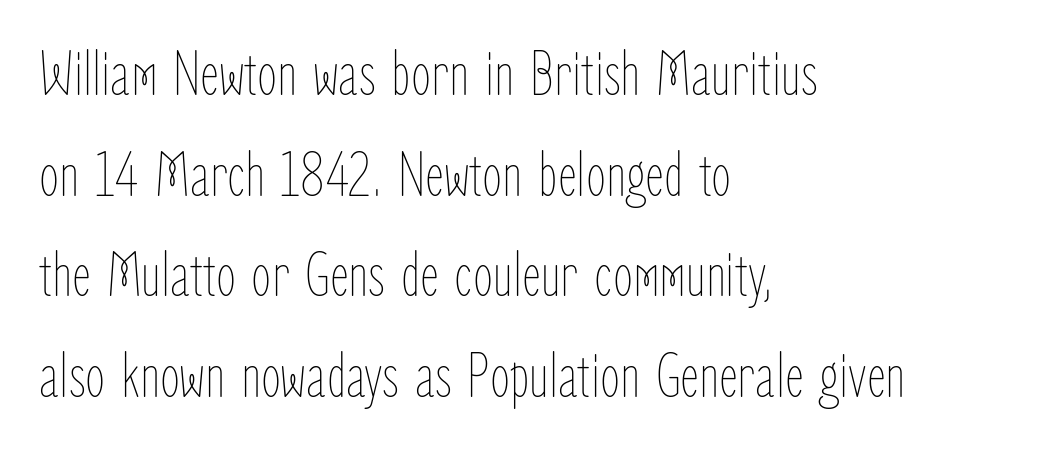
Q: Is the text bold? A: No.
Q: Is the text italic (slanted)? A: No, it is upright.
Q: Is the text underlined? A: No.
Q: How is the paragraph aligned? A: Left-aligned.
Q: Is the spacing between letters normal or unusually wide? A: Normal.
Q: Is the spacing between lines tight, normal or loose? A: Normal.
Q: Width (condensed, normal, or wide)? A: Condensed.
Q: Stroke contrast? A: Low.
Q: x-height? A: Medium.
Q: Monospaced? A: No.
